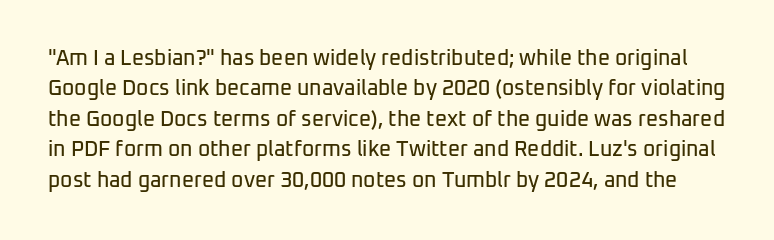
Descenders are the only things crossing below the line. Spacing between characters is what you'd get straight out of the box. Compared with typical paragraphs, the rows here are spaced about the same. Every character sits straight up, as roman type does.
